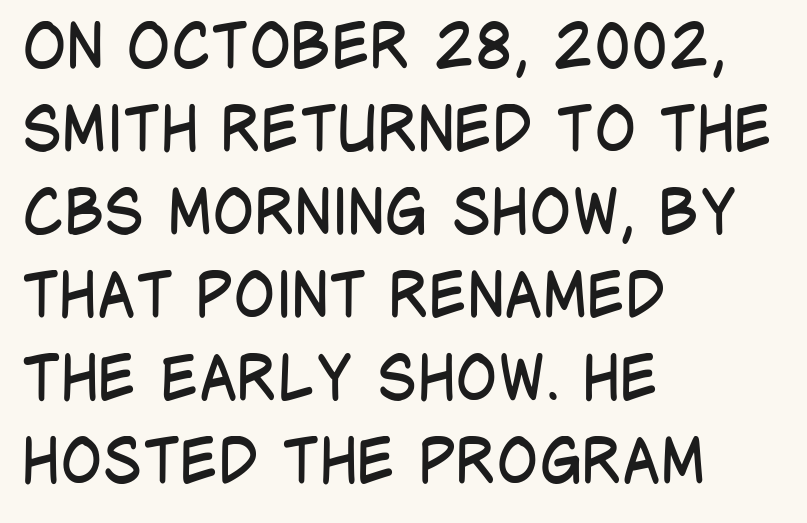
The image shows 62 px regular-weight, condensed sans-serif type, upright; set left-aligned, normal line spacing (1.34x), normal letter spacing, not underlined; low stroke contrast and a large x-height.
